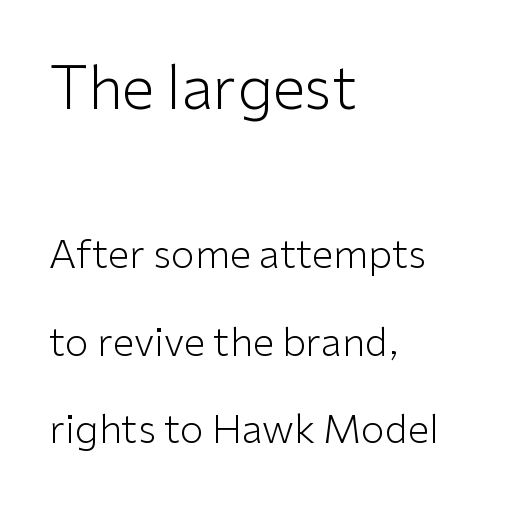
{"serif": "no", "italic": "no", "bold": "no", "weight": "light", "width": "normal", "stroke_contrast": "low", "x_height": "medium", "monospaced": "no", "underline": "no", "align": "left", "line_spacing": "loose", "line_spacing_ratio": 2.24, "letter_spacing": "normal", "letter_spacing_em": 0.0, "larger_block": "first", "size_ratio": 1.51, "glyph_px": 59}
